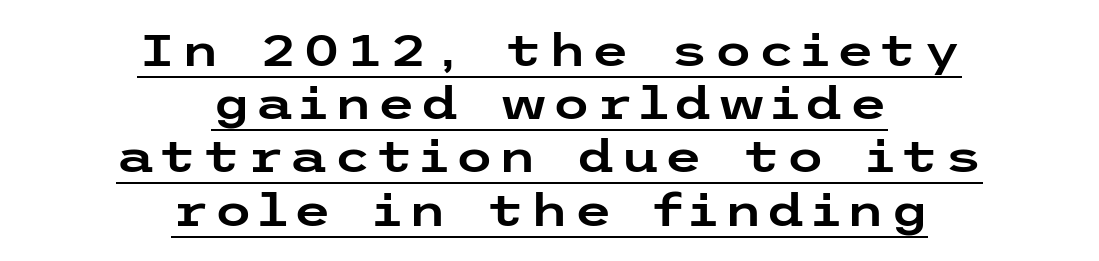
Q: Is the text italic (slanted)? A: No, it is upright.
Q: Is the typeface a serif or a sans-serif typeface? A: Sans-serif.
Q: Is the text underlined? A: Yes.
Q: How is the paragraph aligned? A: Centered.
Q: Width (condensed, normal, or wide)? A: Wide.
Q: Stroke contrast? A: Low.
Q: x-height? A: Medium.
